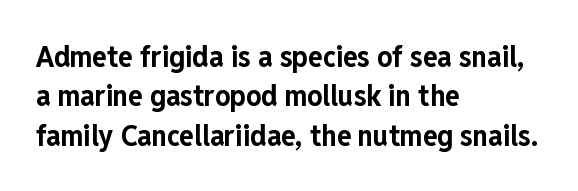
{"serif": "no", "italic": "no", "bold": "yes", "weight": "bold", "width": "condensed", "stroke_contrast": "low", "x_height": "medium", "monospaced": "no", "underline": "no", "align": "left", "line_spacing": "normal", "line_spacing_ratio": 1.31, "letter_spacing": "normal", "letter_spacing_em": 0.0, "glyph_px": 30}
